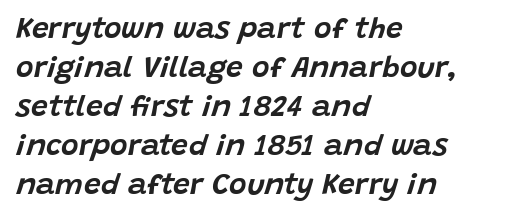
The image shows 30 px text type, italic (leaning right); set left-aligned, normal line spacing (1.3x), normal letter spacing, not underlined; low stroke contrast and a large x-height.
